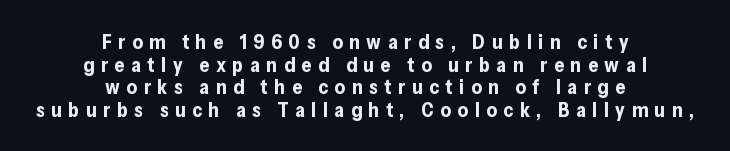
Horizontal alignment here is central, giving a formal, balanced look. Students, note that the glyphs here are deliberately spaced far apart. Ordinary non-slanted type is in use. This is heavy type, rendered in bold.
